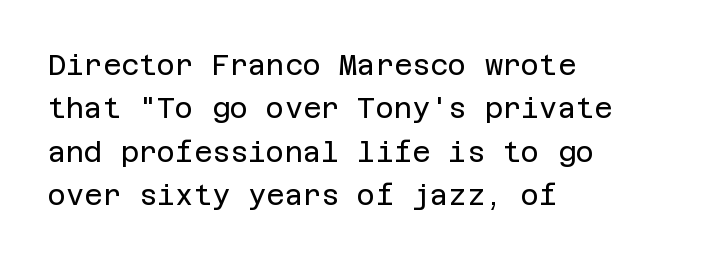
The image shows 28 px regular-weight sans-serif type, upright; set left-aligned, normal line spacing (1.55x), normal letter spacing, not underlined; low stroke contrast and a large x-height.
